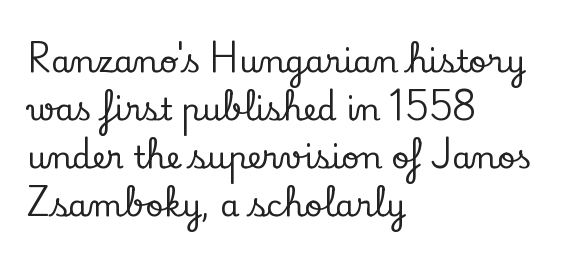
{"italic": "no", "width": "normal", "stroke_contrast": "low", "x_height": "small", "monospaced": "no", "underline": "no", "align": "left", "line_spacing": "normal", "line_spacing_ratio": 1.55, "letter_spacing": "normal", "letter_spacing_em": 0.0, "glyph_px": 31}
